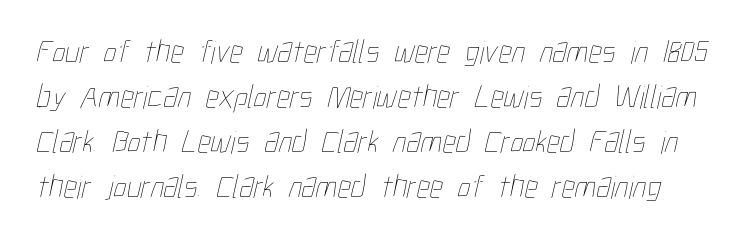
{"bold": "no", "weight": "thin", "width": "condensed", "stroke_contrast": "low", "x_height": "medium", "monospaced": "no", "underline": "no", "line_spacing": "normal", "line_spacing_ratio": 1.36, "letter_spacing": "normal", "letter_spacing_em": 0.0, "glyph_px": 33}
